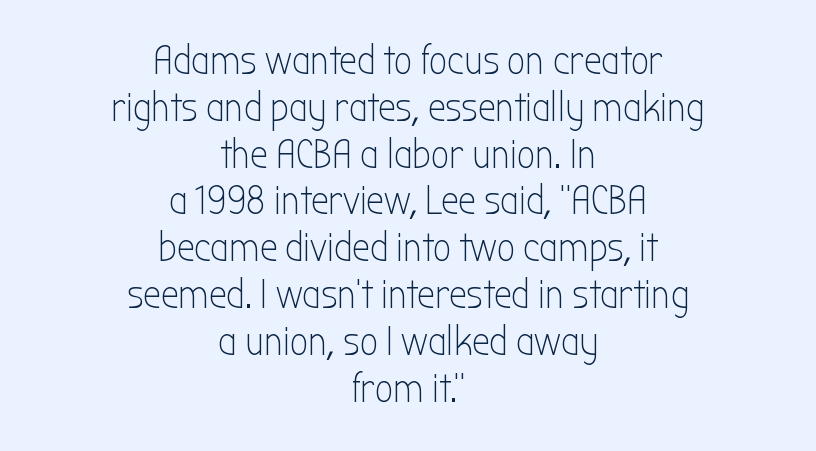
{"serif": "no", "italic": "no", "bold": "no", "weight": "light", "width": "condensed", "stroke_contrast": "low", "x_height": "medium", "monospaced": "no", "underline": "no", "align": "center", "line_spacing_ratio": 1.17, "letter_spacing": "normal", "letter_spacing_em": 0.0, "glyph_px": 40}
